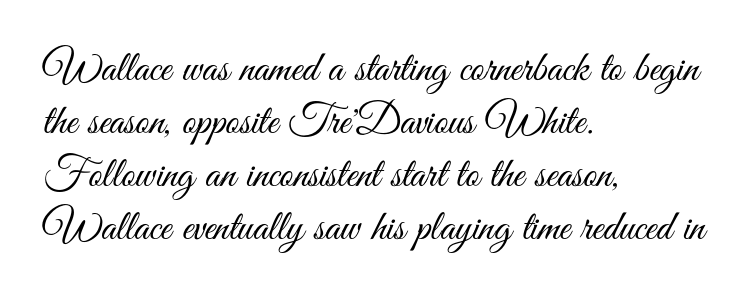
{"serif": "no", "bold": "no", "weight": "light", "width": "condensed", "stroke_contrast": "medium", "x_height": "small", "monospaced": "no", "underline": "no", "align": "left", "line_spacing_ratio": 1.23, "letter_spacing": "normal", "letter_spacing_em": 0.0, "glyph_px": 43}
